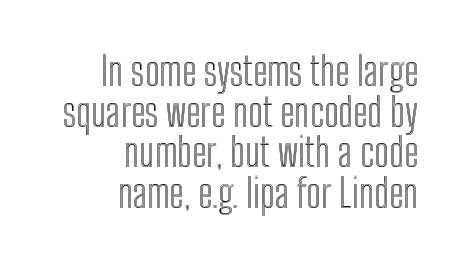
Here the glyphs are tracked normally, forming tight word shapes. The glyphs are unaccompanied by any horizontal stroke below them. The ragged edge is on the left, which tells us the setting is flush right. Reading down the column, the eye jumps only a short way to each next line. The specimen reads as upright at a glance.
